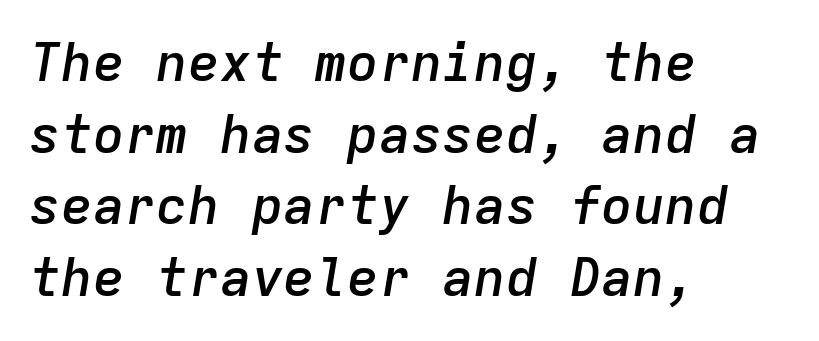
{"italic": "yes", "lean": "right", "slant_degrees": 9, "bold": "semi", "weight": "semibold", "width": "normal", "stroke_contrast": "low", "x_height": "medium", "monospaced": "yes", "underline": "no", "align": "left", "line_spacing": "normal", "line_spacing_ratio": 1.35, "letter_spacing": "normal", "letter_spacing_em": 0.0, "glyph_px": 53}
